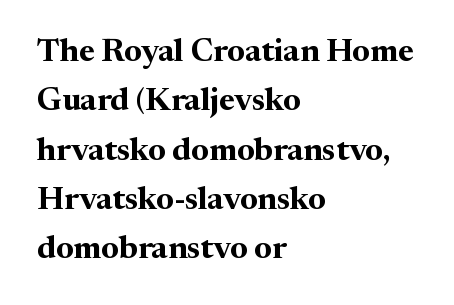
{"serif": "yes", "italic": "no", "bold": "yes", "weight": "bold", "width": "normal", "stroke_contrast": "medium", "x_height": "medium", "monospaced": "no", "underline": "no", "align": "left", "line_spacing": "normal", "line_spacing_ratio": 1.54, "letter_spacing": "normal", "letter_spacing_em": 0.0, "glyph_px": 32}
